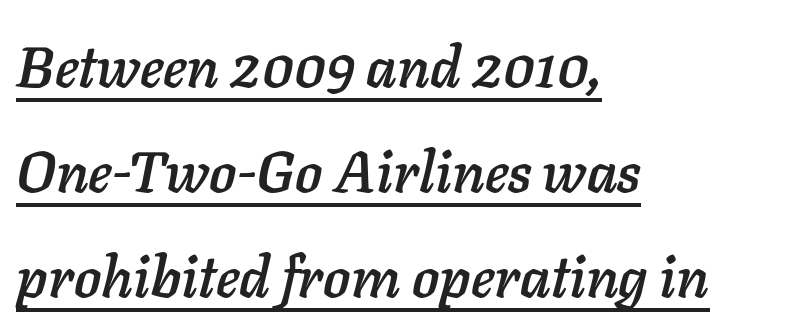
The image shows 57 px text type, italic (leaning right); set left-aligned, line spacing 1.84x, normal letter spacing, underlined; low stroke contrast and a medium x-height.
